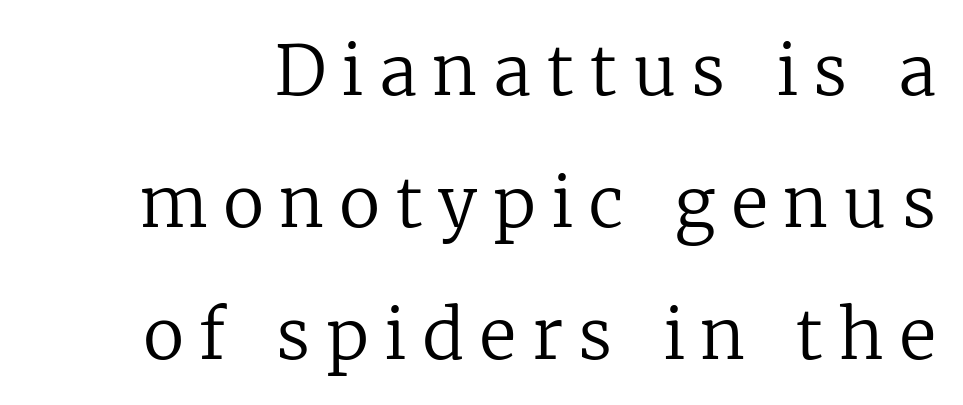
Q: Is the text bold? A: No.
Q: Is the text italic (slanted)? A: No, it is upright.
Q: Is the typeface a serif or a sans-serif typeface? A: Serif.
Q: Is the text underlined? A: No.
Q: Is the spacing between letters normal or unusually wide? A: Unusually wide.
Q: Is the spacing between lines tight, normal or loose? A: Loose.
Q: Width (condensed, normal, or wide)? A: Normal.
Q: Stroke contrast? A: Low.
Q: x-height? A: Medium.
Q: Monospaced? A: No.
